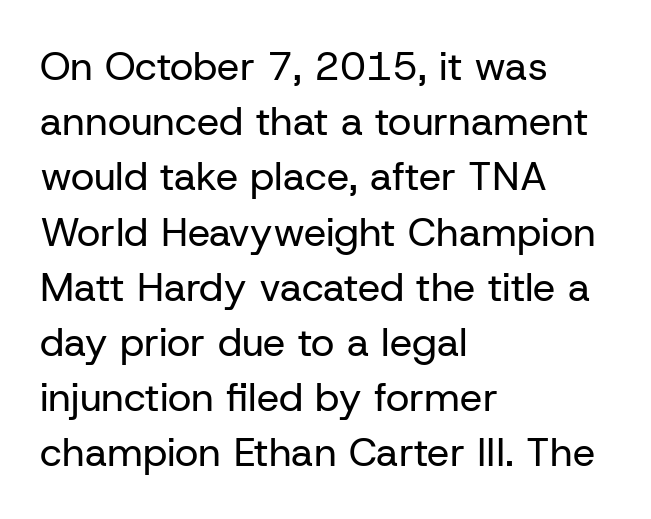
On a weight scale, this lands at 450 or below. Examine the stroke ends and you'll find no serifs. These lines are rendered in a variable-pitch font. Underline: absent.
